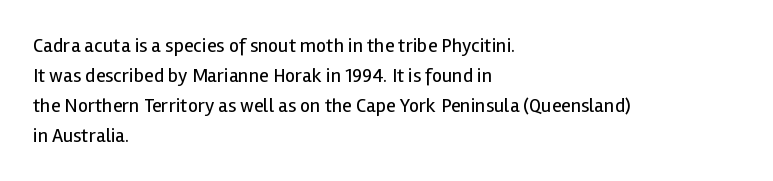
{"italic": "no", "bold": "no", "underline": "no", "align": "left", "line_spacing": "normal", "line_spacing_ratio": 1.5, "letter_spacing": "normal", "letter_spacing_em": 0.0, "glyph_px": 20}
